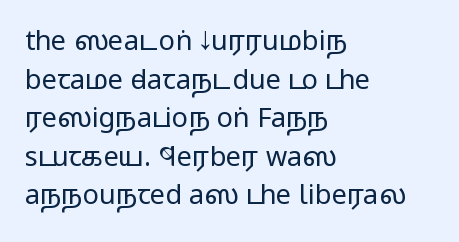
{"italic": "no", "bold": "no", "underline": "no", "align": "left", "line_spacing": "normal", "line_spacing_ratio": 1.43, "letter_spacing": "normal", "letter_spacing_em": 0.0, "glyph_px": 27}
